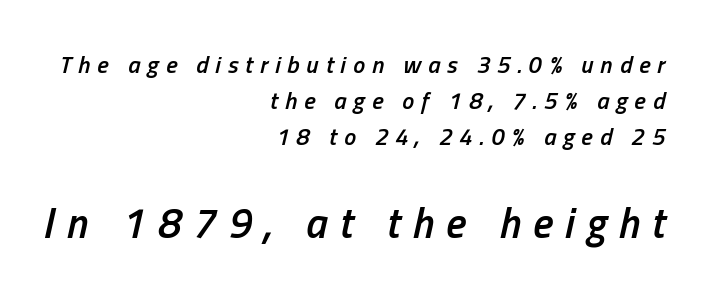
The baseline area is clear. The letters advance in unequal steps, a hallmark of proportional type. This sample uses an oblique cut, with every glyph tilted off the vertical. Weight: semibold (demi). Compared with typical body copy, the letter spacing here is much looser. Interline gaps are of average width in this sample.
